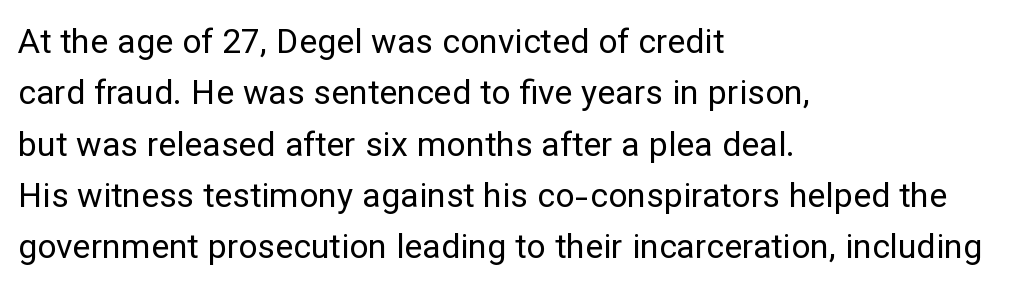
{"serif": "no", "italic": "no", "bold": "no", "weight": "regular", "width": "normal", "stroke_contrast": "low", "x_height": "medium", "monospaced": "no", "underline": "no", "align": "left", "line_spacing": "normal", "line_spacing_ratio": 1.51, "letter_spacing": "normal", "letter_spacing_em": 0.0, "glyph_px": 34}
